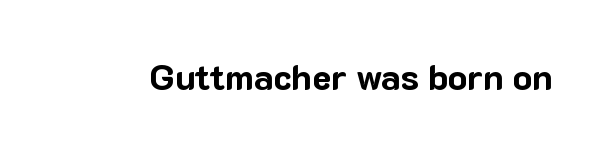
{"serif": "no", "italic": "no", "bold": "yes", "weight": "bold", "width": "normal", "stroke_contrast": "low", "x_height": "medium", "monospaced": "no", "underline": "no", "letter_spacing": "normal", "letter_spacing_em": 0.0, "glyph_px": 36}
